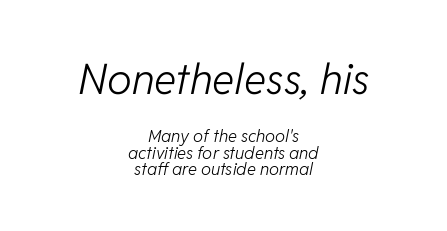
The image shows 42 px light type, italic (leaning right); set centered, tight line spacing (0.95x), normal letter spacing, not underlined; the first (top) block is 2.47x larger; low stroke contrast and a medium x-height.
